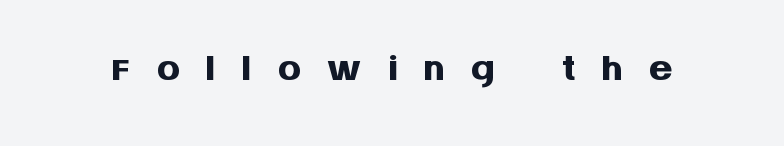
The image shows 59 px semibold sans-serif type, upright; set unusually wide letter spacing (+0.43 em), not underlined; medium stroke contrast and a large x-height.
